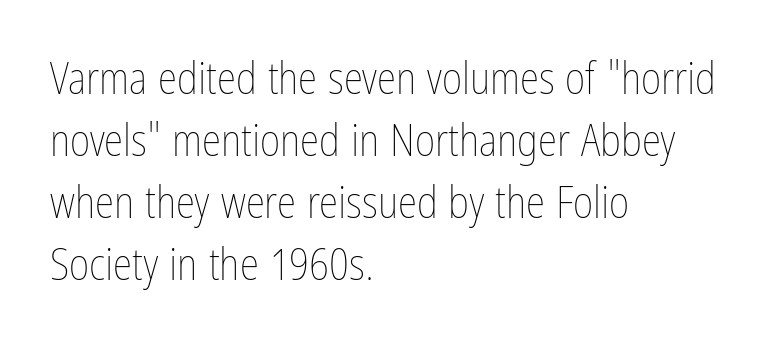
The space beneath each line is pristine and unruled. The face used here is proportionally spaced, like ordinary book or web type. These lines were composed using upright roman letters. All the whitespace from short lines collects on the right. Compared with typical body copy, the letter spacing here is the same. No letter is thick-stroked: the sample isn't bold.
